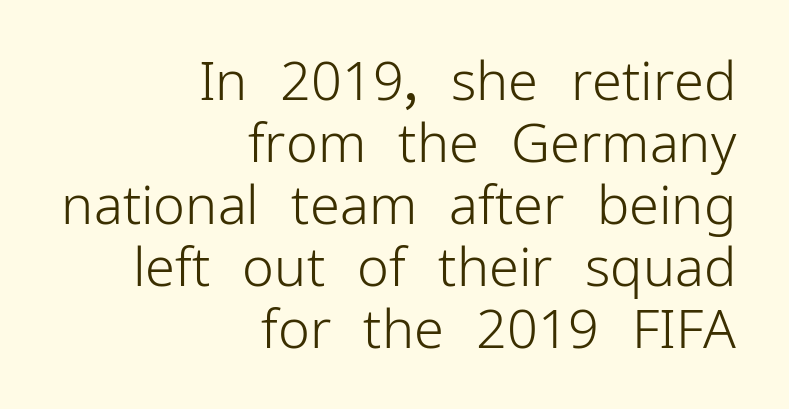
The image shows 54 px light sans-serif type, upright; set right-aligned, tight line spacing (1.15x), normal letter spacing, not underlined; low stroke contrast and a medium x-height.
